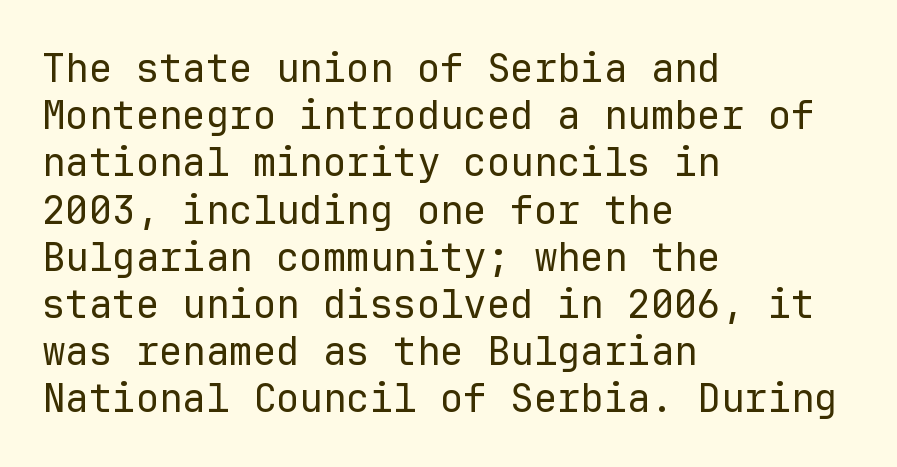
Q: Is the text bold? A: No.
Q: Is the text italic (slanted)? A: No, it is upright.
Q: Is the typeface a serif or a sans-serif typeface? A: Sans-serif.
Q: Is the text underlined? A: No.
Q: How is the paragraph aligned? A: Left-aligned.
Q: Is the spacing between letters normal or unusually wide? A: Normal.
Q: Width (condensed, normal, or wide)? A: Normal.
Q: Stroke contrast? A: Low.
Q: x-height? A: Medium.
Q: Monospaced? A: Yes.
